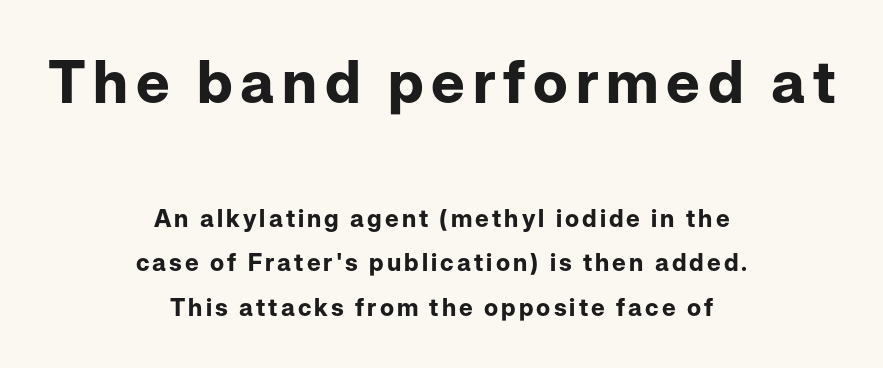
Character size in the leading block exceeds that of the trailing block. Rule under the text: the space is simply empty. This sample uses an upright cut, with every glyph sitting square on the baseline. Check where the strokes stop: nothing finishes them off — pure sans. Horizontal alignment here is central, giving a formal, balanced look. In terms of weight, the rendering is a true, heavy bold.
